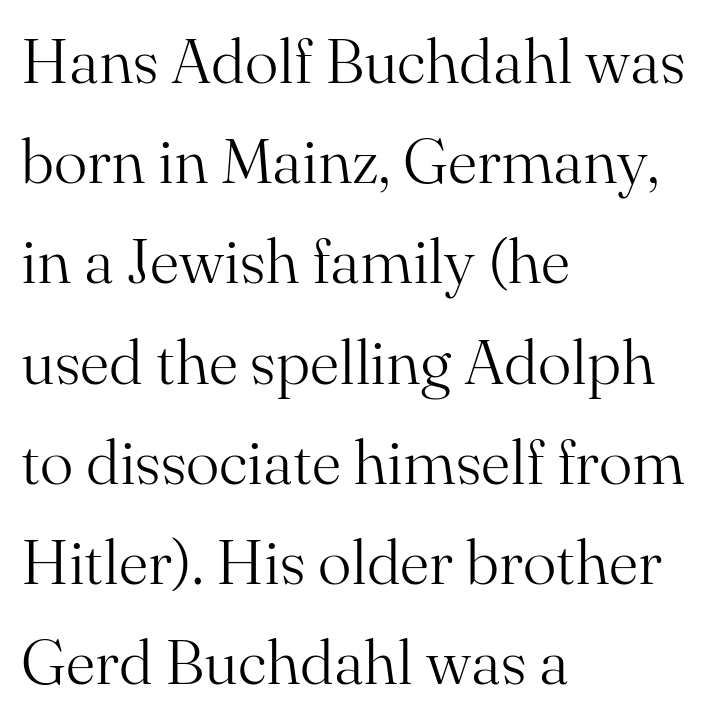
Nope, not italic — everything's standing straight. Typographically, this falls in the serif category. Line beginnings align vertically; line endings do not. Tracking value appears to be zero — textbook default spacing. A light-to-regular cut is what we see here. The block of text has a typical density, with ordinary space between rows.
